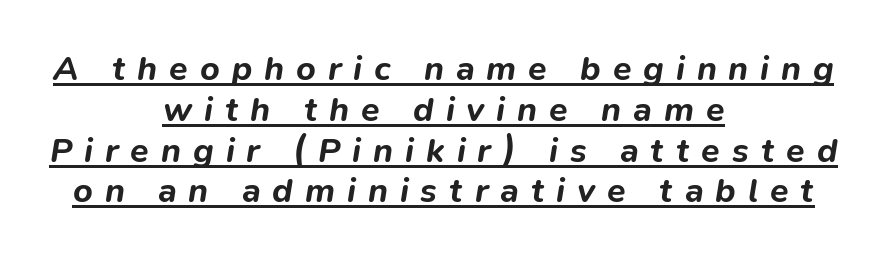
{"italic": "yes", "lean": "right", "slant_degrees": 9, "bold": "yes", "weight": "bold", "width": "normal", "stroke_contrast": "low", "x_height": "medium", "monospaced": "no", "underline": "yes", "align": "center", "line_spacing_ratio": 1.2, "letter_spacing": "wide", "letter_spacing_em": 0.35, "glyph_px": 34}
